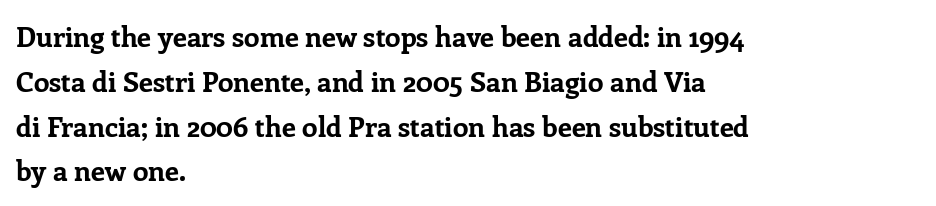
Varying glyph widths throughout — classic text-font behaviour. Italic: no, the glyphs are upright roman. One-word summary of the alignment: left. This block has exactly the height ordinary leading produces. Check under the words: just untouched page. Standard letterfit; no display-style spreading of the glyphs.
